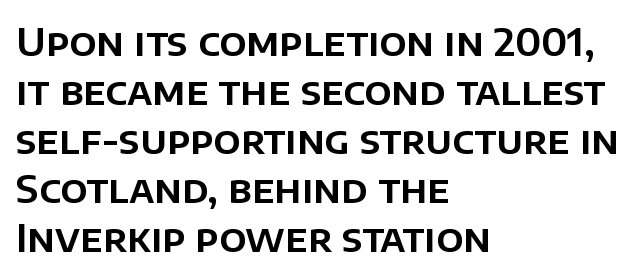
{"serif": "no", "italic": "no", "width": "normal", "stroke_contrast": "low", "x_height": "large", "monospaced": "no", "underline": "no", "align": "left", "line_spacing": "normal", "line_spacing_ratio": 1.29, "letter_spacing": "normal", "letter_spacing_em": 0.0, "glyph_px": 38}
